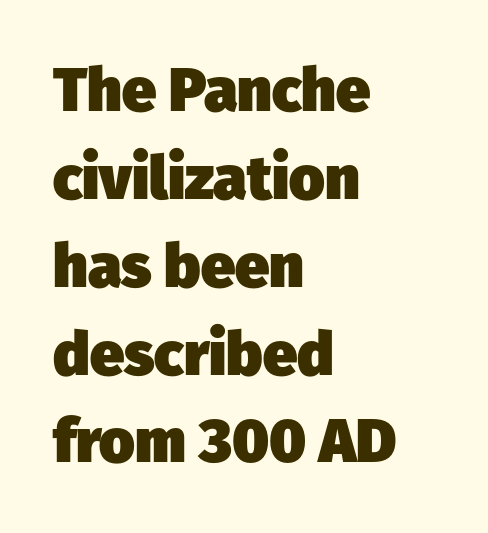
The image shows 61 px heavy sans-serif type; set left-aligned, normal line spacing (1.44x), normal letter spacing, not underlined; low stroke contrast and a medium x-height.
